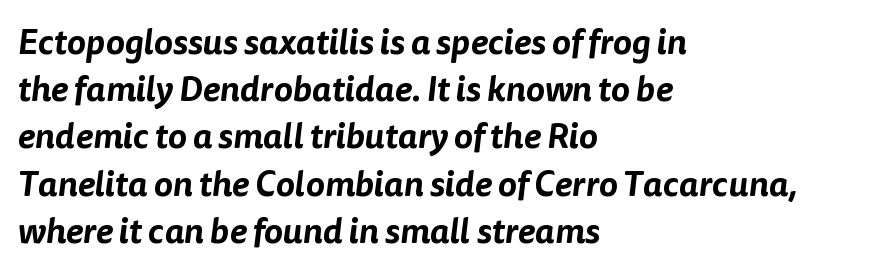
Words appear dense and cohesive because spacing is normal. The designer left line spacing at the default. Where is the straight margin? On the left. The passage shown is typed in a proportional face where columns would drift. Is this a sans? Yes — the strokes have no serifs. Only glyphs here, with clear space below each row.
